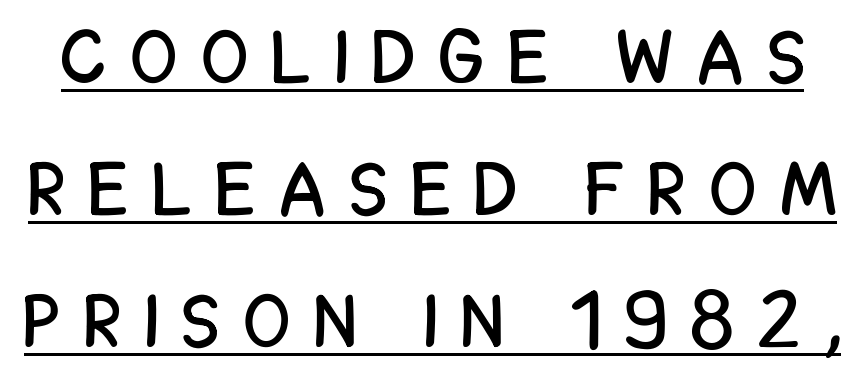
{"serif": "no", "italic": "no", "width": "condensed", "stroke_contrast": "low", "x_height": "large", "monospaced": "no", "underline": "yes", "line_spacing_ratio": 1.76, "letter_spacing": "wide", "letter_spacing_em": 0.34, "glyph_px": 75}
